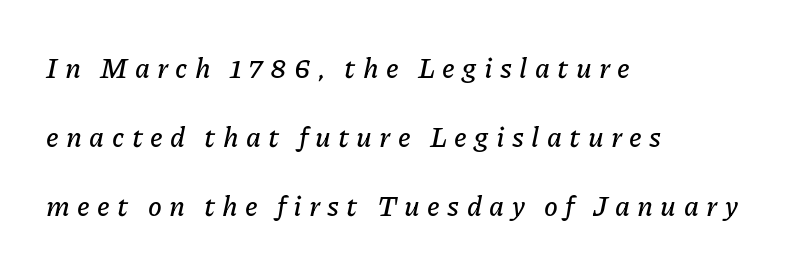
Whoever set this chose breathing room over compactness in the vertical rhythm. Observe the wide spacing: letters keep a clear distance from each other. Looks like regular typesetting: each glyph gets only the width it needs. The string is rendered with underlining switched off. The setting favours the left margin, as ordinary paragraphs usually do. Posture: slanted.
